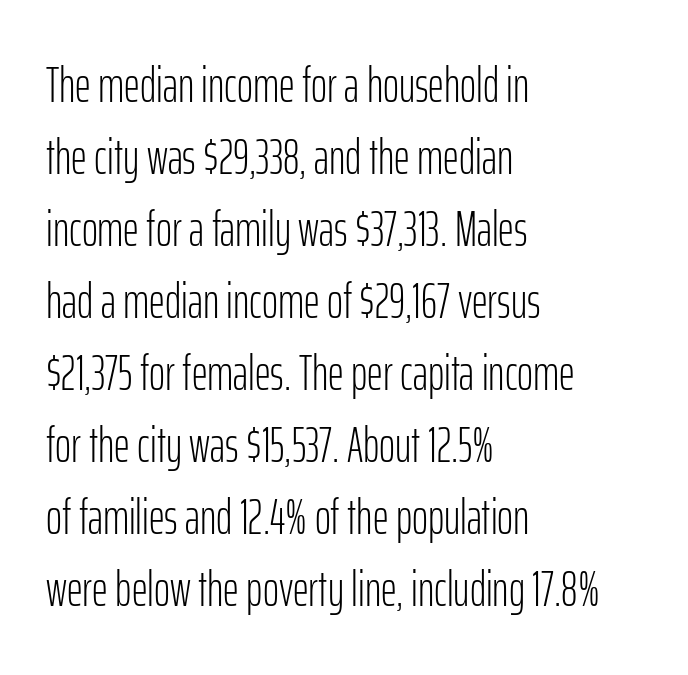
The image shows 49 px light, condensed sans-serif type, upright; set left-aligned, normal line spacing (1.47x), normal letter spacing, not underlined; low stroke contrast and a medium x-height.
